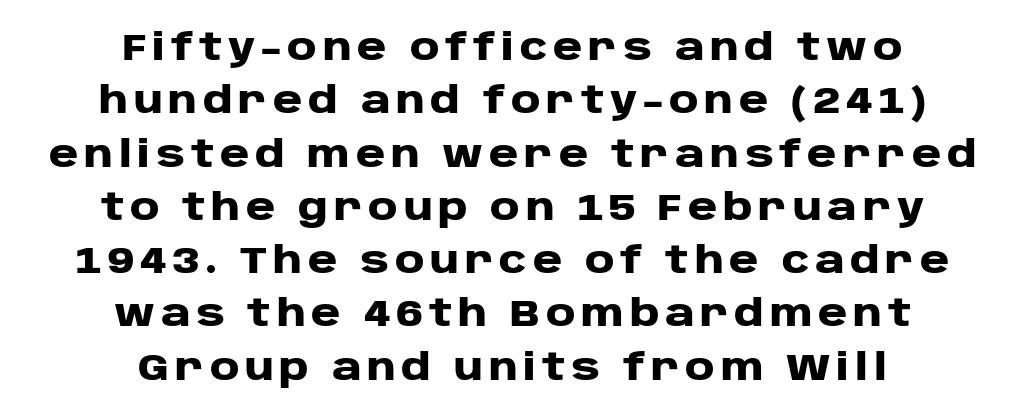
{"serif": "no", "italic": "no", "bold": "yes", "weight": "heavy", "width": "wide", "stroke_contrast": "low", "x_height": "large", "monospaced": "no", "underline": "no", "align": "center", "line_spacing": "normal", "line_spacing_ratio": 1.48, "glyph_px": 36}
